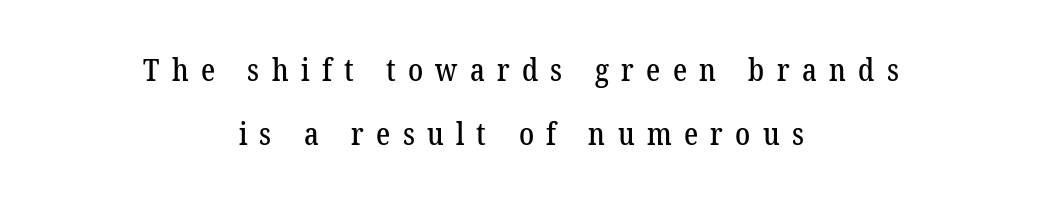
{"serif": "yes", "width": "normal", "stroke_contrast": "low", "x_height": "medium", "monospaced": "no", "underline": "no", "align": "center", "line_spacing": "loose", "line_spacing_ratio": 2.15, "letter_spacing": "wide", "letter_spacing_em": 0.41, "glyph_px": 30}
